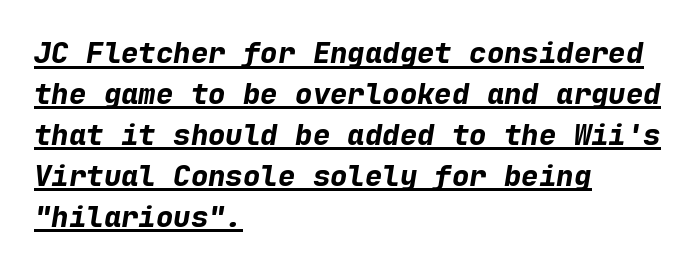
The image shows 29 px bold type, italic (leaning right), monospaced; set left-aligned, normal line spacing (1.41x), normal letter spacing, underlined; low stroke contrast and a medium x-height.
